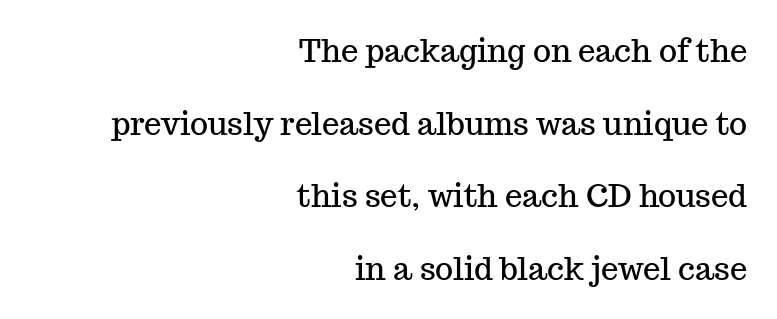
Vertically, the passage feels expansive, rows floating well apart. The letters stand straight up with perfectly vertical stems. Is the letter spacing exaggerated? No — it looks like the ordinary default. Looks like regular typesetting: each glyph gets only the width it needs.
